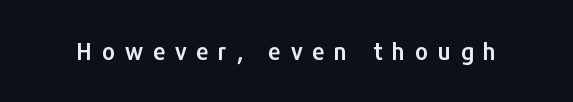
Q: Is the text italic (slanted)? A: No, it is upright.
Q: Is the text underlined? A: No.
Q: Is the spacing between letters normal or unusually wide? A: Unusually wide.
